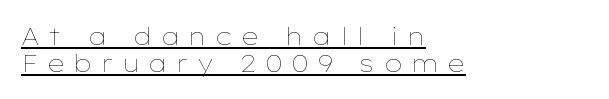
{"italic": "no", "bold": "no", "underline": "yes", "align": "left", "line_spacing": "tight", "line_spacing_ratio": 1.11, "letter_spacing": "wide", "letter_spacing_em": 0.35, "glyph_px": 24}
